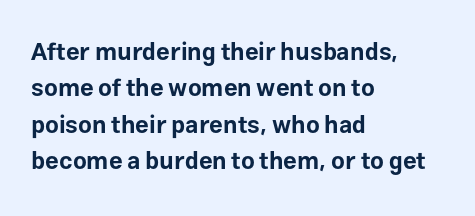
Q: Is the text bold? A: Yes.
Q: Is the text italic (slanted)? A: No, it is upright.
Q: Is the text underlined? A: No.
Q: How is the paragraph aligned? A: Left-aligned.
Q: Is the spacing between letters normal or unusually wide? A: Normal.
Q: Is the spacing between lines tight, normal or loose? A: Normal.
